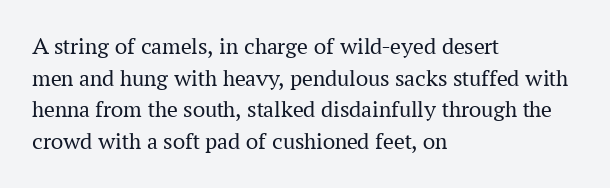
{"italic": "no", "bold": "no", "underline": "no", "align": "left", "line_spacing": "normal", "line_spacing_ratio": 1.32, "letter_spacing": "normal", "letter_spacing_em": 0.0, "glyph_px": 24}
